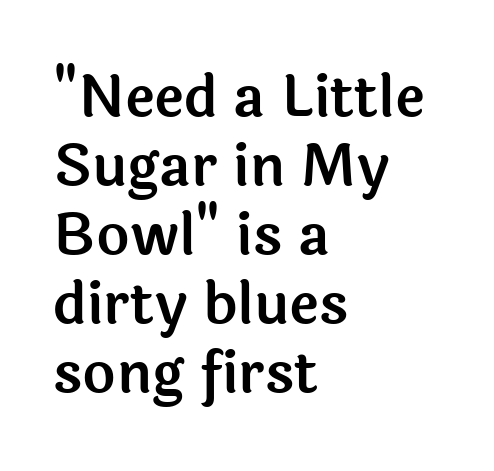
{"serif": "no", "italic": "no", "width": "normal", "x_height": "medium", "monospaced": "no", "underline": "no", "align": "left", "line_spacing_ratio": 1.21, "letter_spacing": "normal", "letter_spacing_em": 0.0, "glyph_px": 57}
